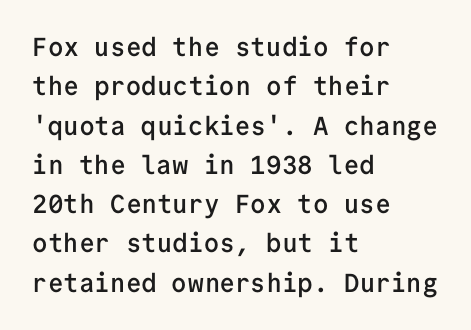
The image shows 26 px text type, upright; set left-aligned, normal line spacing (1.51x), normal letter spacing, not underlined.
